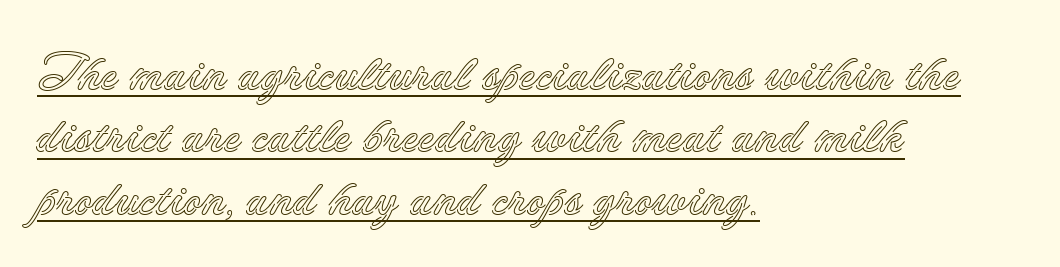
The image shows 50 px text type; set left-aligned, normal line spacing (1.25x), normal letter spacing, underlined; a small x-height.
